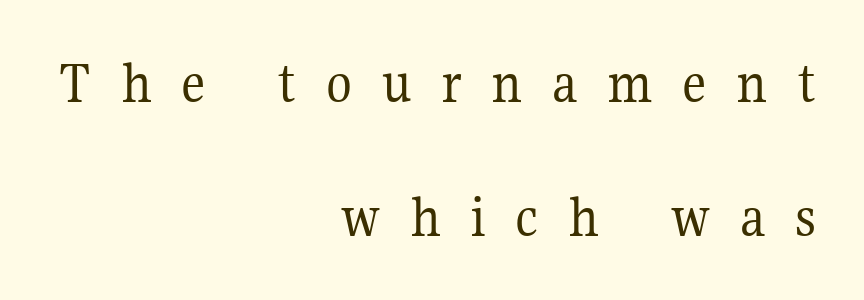
Q: Is the text bold? A: No.
Q: Is the text italic (slanted)? A: No, it is upright.
Q: Is the typeface a serif or a sans-serif typeface? A: Serif.
Q: Is the text underlined? A: No.
Q: How is the paragraph aligned? A: Right-aligned.
Q: Is the spacing between letters normal or unusually wide? A: Unusually wide.
Q: Is the spacing between lines tight, normal or loose? A: Loose.
Q: Width (condensed, normal, or wide)? A: Normal.
Q: Stroke contrast? A: Medium.
Q: x-height? A: Medium.
Q: Monospaced? A: No.
